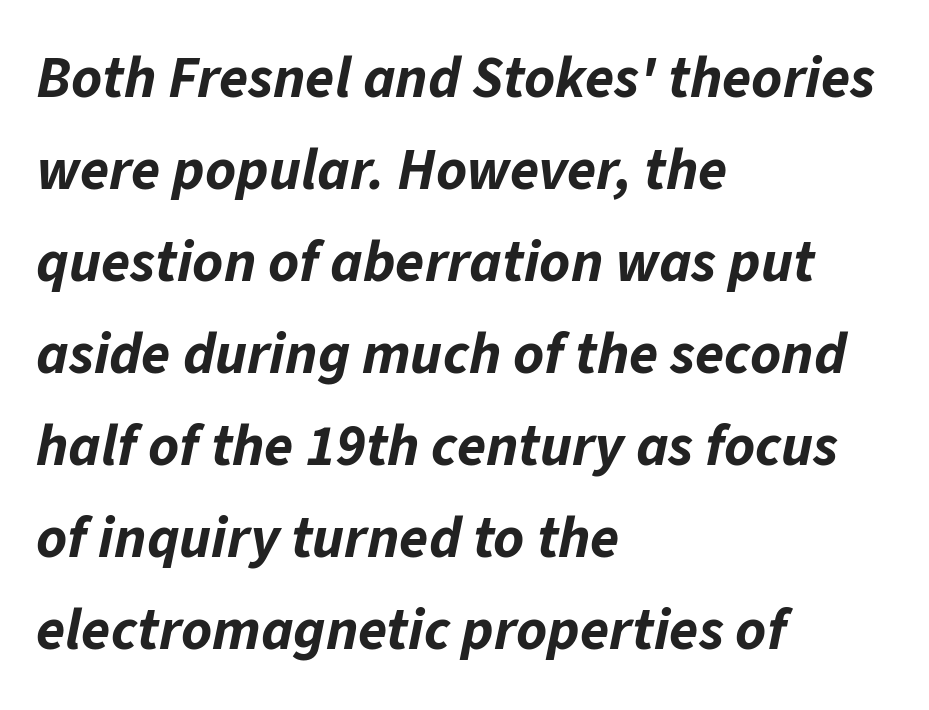
The image shows 59 px bold type, italic (leaning right); set left-aligned, normal line spacing (1.56x), normal letter spacing, not underlined; low stroke contrast and a medium x-height.
